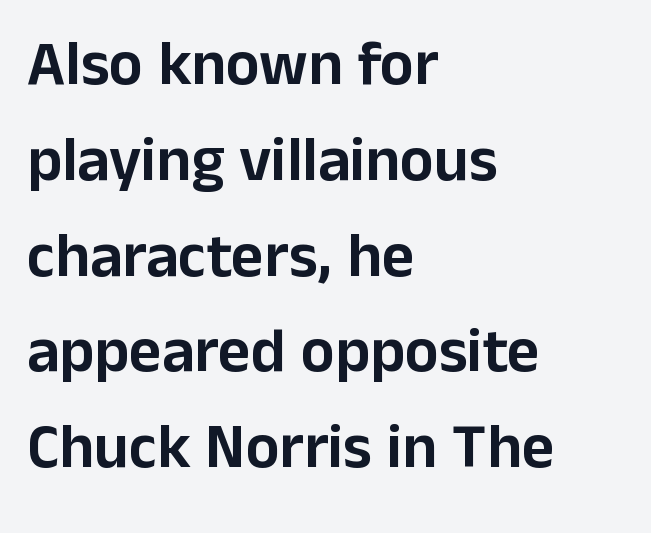
The image shows 63 px sans-serif type, upright; set left-aligned, normal line spacing (1.52x), normal letter spacing, not underlined; low stroke contrast and a medium x-height.
